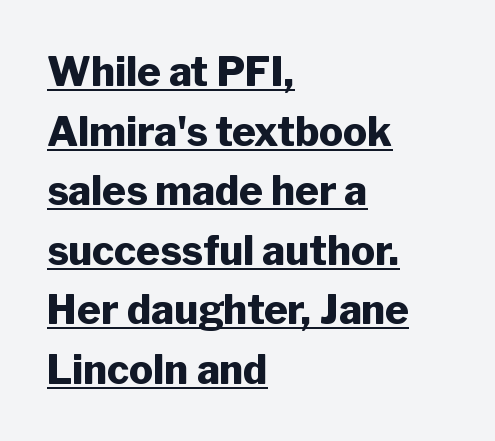
Is the type bold? Yes — the strokes are clearly thick and heavy. Like a heading marked for emphasis, these lines bear an underscore. Short note: letters normally spaced. Honestly, the row spacing looks completely unremarkable.
